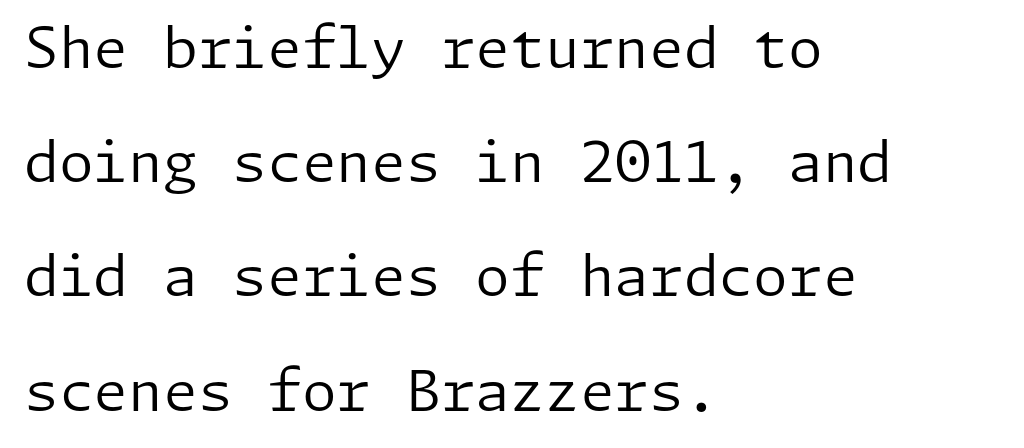
The image shows 56 px regular-weight sans-serif type, upright; set left-aligned, loose line spacing (2.04x), normal letter spacing, not underlined; low stroke contrast and a medium x-height.
